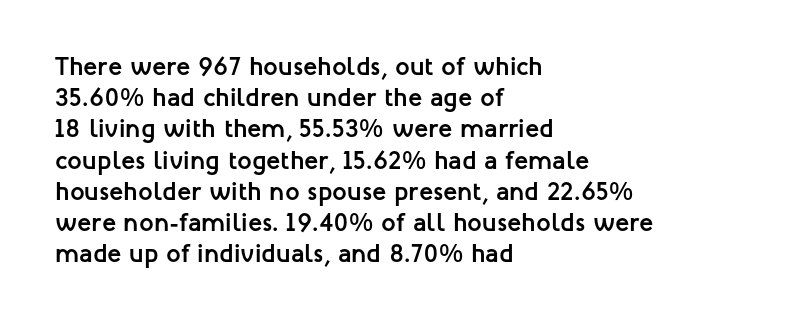
{"italic": "no", "bold": "yes", "underline": "no", "align": "left", "line_spacing_ratio": 1.2, "letter_spacing": "normal", "letter_spacing_em": 0.0, "glyph_px": 26}
